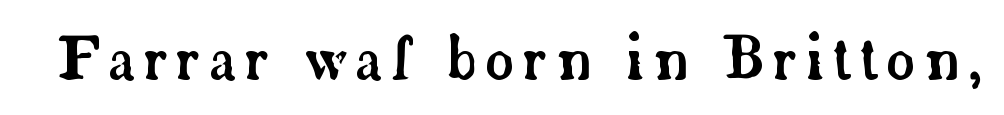
Q: Is the text italic (slanted)? A: No, it is upright.
Q: Is the typeface a serif or a sans-serif typeface? A: Serif.
Q: Is the text underlined? A: No.
Q: Width (condensed, normal, or wide)? A: Normal.
Q: Stroke contrast? A: Low.
Q: x-height? A: Small.
Q: Monospaced? A: No.
